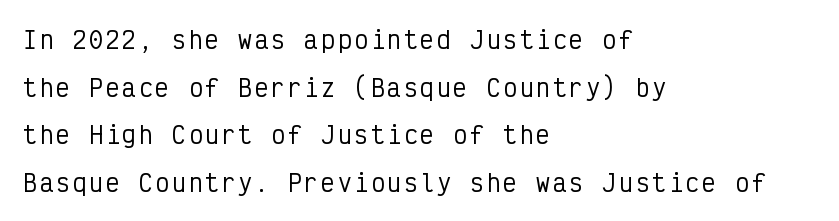
The image shows 23 px text type, upright; set left-aligned, loose line spacing (2.07x), not underlined.
